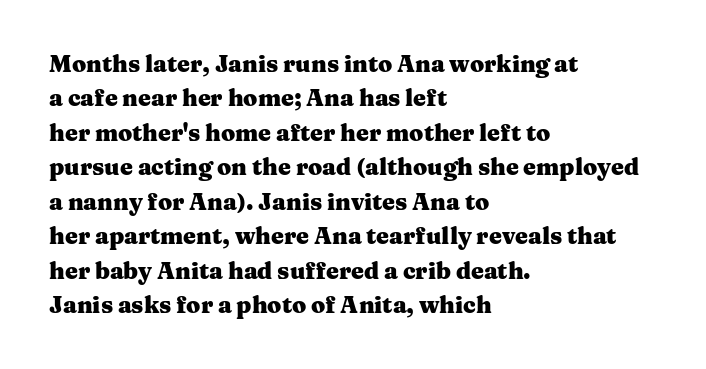
{"italic": "no", "bold": "yes", "underline": "no", "align": "left", "line_spacing": "normal", "line_spacing_ratio": 1.5, "letter_spacing": "normal", "letter_spacing_em": 0.0, "glyph_px": 23}
